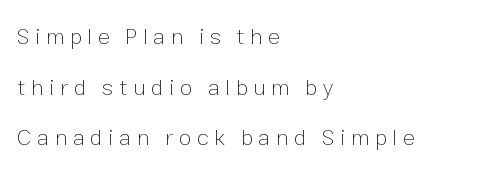
The image shows 23 px text type, upright; set left-aligned, loose line spacing (2.2x), unusually wide letter spacing (+0.24 em), not underlined.
